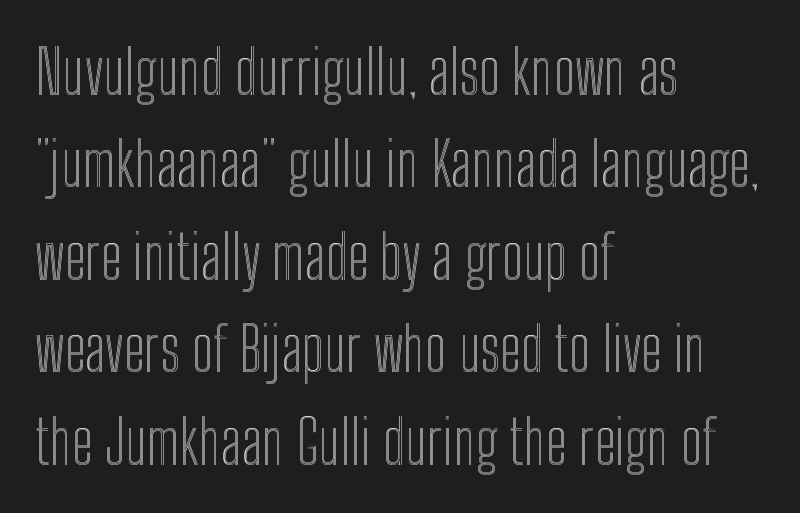
Words appear dense and cohesive because spacing is normal. The strip under each line holds only bare page. Do the characters align in a grid? No, the font is proportional. The axis of the letterforms is exactly vertical. Line spacing here is normal.
